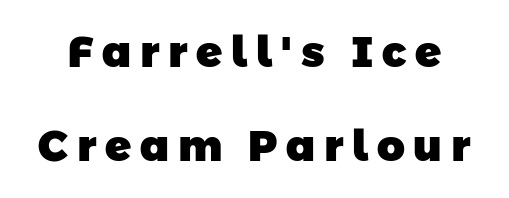
The image shows 43 px heavy sans-serif type; set loose line spacing (2.19x), unusually wide letter spacing (+0.2 em), not underlined; low stroke contrast and a medium x-height.
